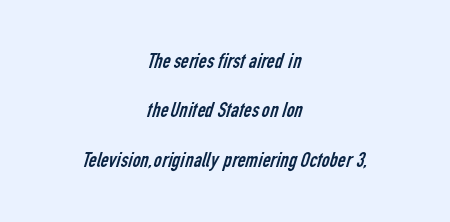
Q: Is the text bold? A: No.
Q: Is the text underlined? A: No.
Q: How is the paragraph aligned? A: Centered.
Q: Is the spacing between letters normal or unusually wide? A: Normal.
Q: Is the spacing between lines tight, normal or loose? A: Loose.
